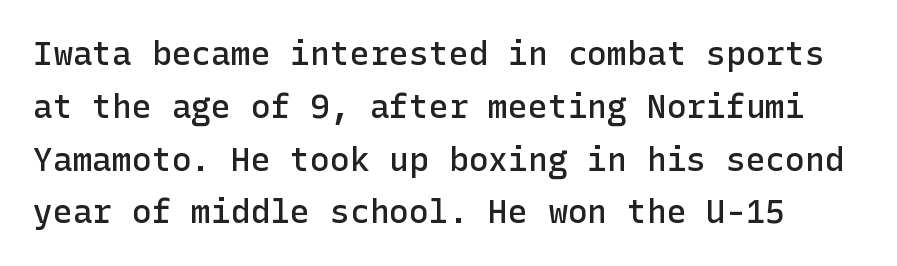
The image shows 33 px semibold sans-serif type, upright; set normal line spacing (1.6x), normal letter spacing, not underlined; low stroke contrast and a medium x-height.
